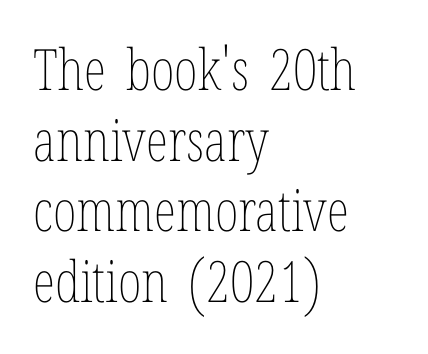
Q: Is the text bold? A: No.
Q: Is the text italic (slanted)? A: No, it is upright.
Q: Is the text underlined? A: No.
Q: How is the paragraph aligned? A: Left-aligned.
Q: Is the spacing between letters normal or unusually wide? A: Normal.
Q: Width (condensed, normal, or wide)? A: Condensed.
Q: Stroke contrast? A: Low.
Q: x-height? A: Medium.
Q: Monospaced? A: No.
